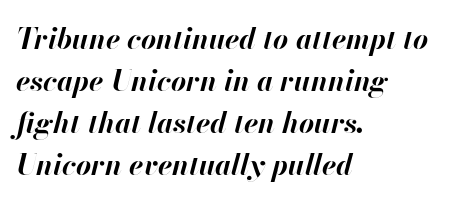
The image shows 29 px bold type, italic (leaning right); set left-aligned, normal line spacing (1.45x), normal letter spacing, not underlined; high stroke contrast and a small x-height.
